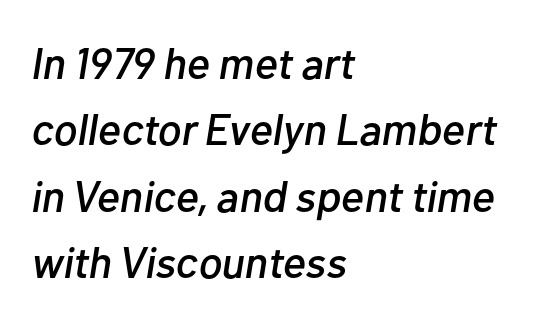
The rendering applies a slant to the glyphs. You could call the tracking neutral — neither tight nor loose. Spacing verdict: proportional, widths tailored to each character. Clear beneath every line of the passage. The space between consecutive lines is moderate.
